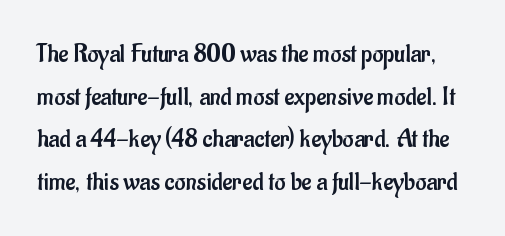
{"italic": "no", "bold": "no", "underline": "no", "line_spacing": "normal", "line_spacing_ratio": 1.58, "letter_spacing": "normal", "letter_spacing_em": 0.0, "glyph_px": 27}
